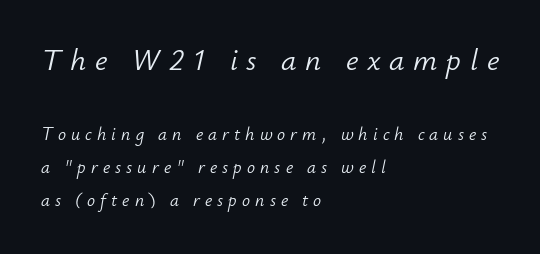
The image shows 31 px light type, italic (leaning right); set left-aligned, line spacing 1.84x, unusually wide letter spacing (+0.28 em), not underlined; the first (top) block is 1.72x larger; low stroke contrast and a small x-height.
